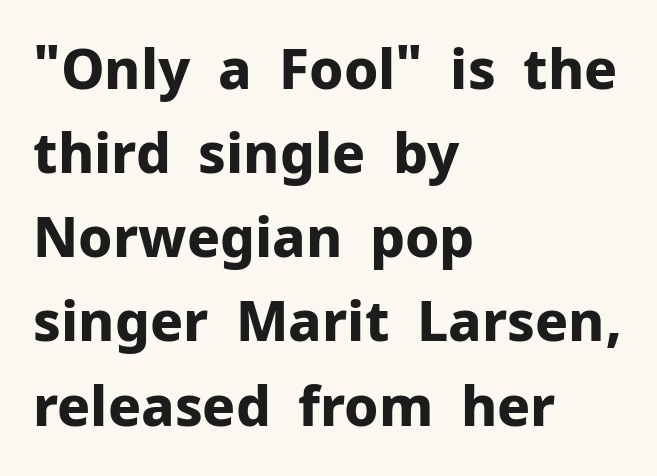
{"serif": "no", "italic": "no", "bold": "yes", "weight": "bold", "width": "normal", "stroke_contrast": "low", "x_height": "medium", "monospaced": "no", "underline": "no", "align": "left", "line_spacing": "normal", "line_spacing_ratio": 1.53, "letter_spacing": "normal", "letter_spacing_em": 0.0, "glyph_px": 55}
